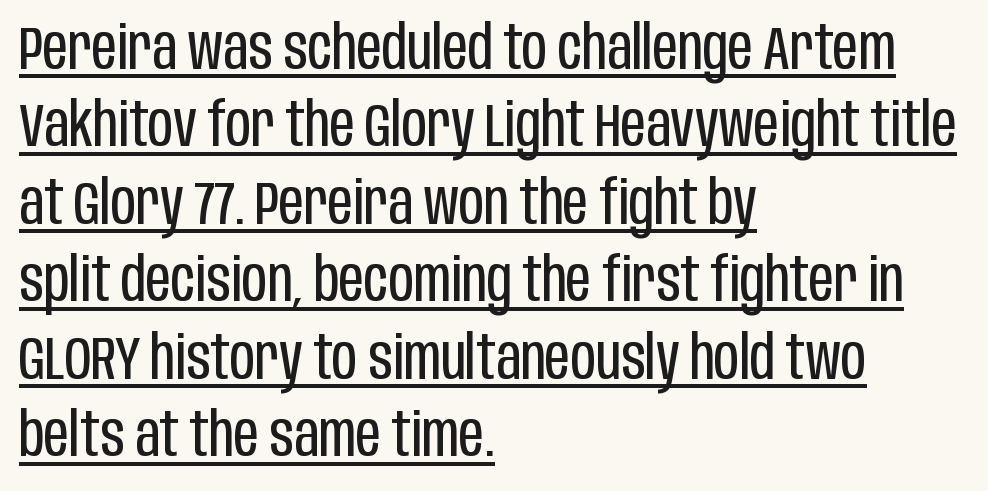
Ordinary non-slanted type is in use. The line-height multiplier appears to be the usual default. Nothing unusual about the tracking: characters are spaced as the font intends. This sample is left-justified, so line endings fall wherever the words run out. Vertical stems look standard width or narrower in stroke. Each letter's strokes conclude bluntly, with no projecting serifs.
